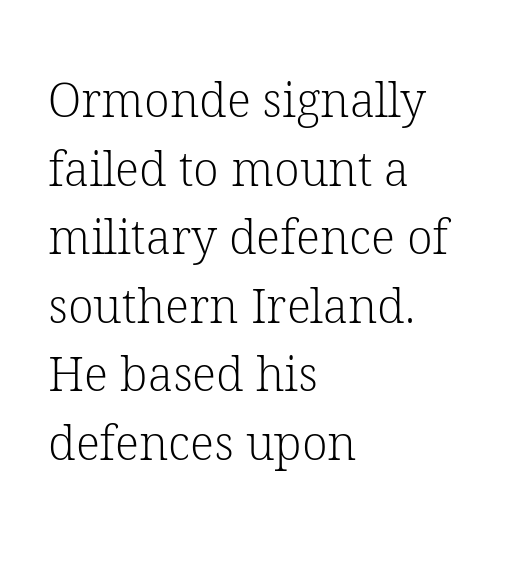
Q: Is the text bold? A: No.
Q: Is the text italic (slanted)? A: No, it is upright.
Q: Is the typeface a serif or a sans-serif typeface? A: Serif.
Q: Is the text underlined? A: No.
Q: How is the paragraph aligned? A: Left-aligned.
Q: Is the spacing between letters normal or unusually wide? A: Normal.
Q: Is the spacing between lines tight, normal or loose? A: Normal.
Q: Width (condensed, normal, or wide)? A: Normal.
Q: Stroke contrast? A: Low.
Q: x-height? A: Medium.
Q: Monospaced? A: No.
